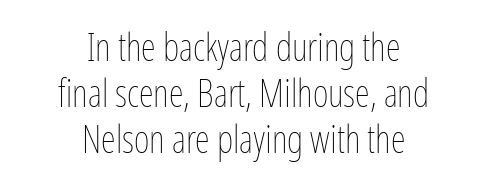
{"italic": "no", "bold": "no", "weight": "thin", "width": "condensed", "stroke_contrast": "low", "x_height": "medium", "monospaced": "no", "underline": "no", "align": "center", "line_spacing_ratio": 1.21, "letter_spacing": "normal", "letter_spacing_em": 0.0, "glyph_px": 38}
